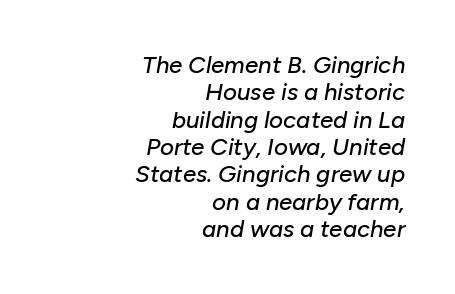
Observe the ordinary spacing: letters are neighbours, not strangers. Caption: multi-line text, flush right, ragged left. The words here are not underlined. You could barely slide anything between these rows. An italicized treatment has been applied to the whole sample.
